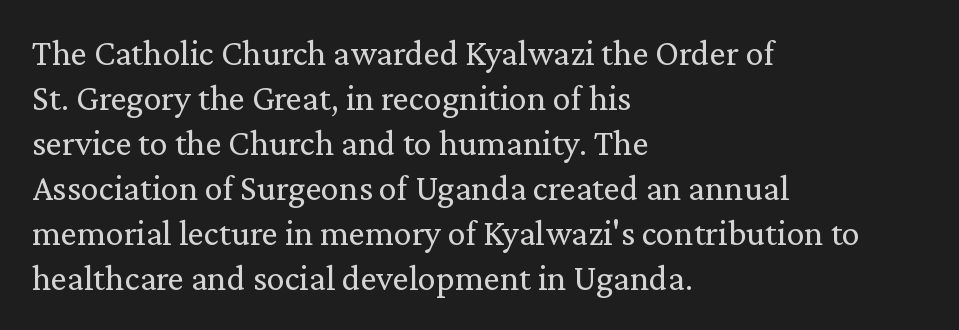
Q: Is the text bold? A: No.
Q: Is the text italic (slanted)? A: No, it is upright.
Q: Is the typeface a serif or a sans-serif typeface? A: Serif.
Q: Is the text underlined? A: No.
Q: How is the paragraph aligned? A: Left-aligned.
Q: Is the spacing between letters normal or unusually wide? A: Normal.
Q: Is the spacing between lines tight, normal or loose? A: Normal.
Q: Width (condensed, normal, or wide)? A: Normal.
Q: Stroke contrast? A: Medium.
Q: x-height? A: Medium.
Q: Monospaced? A: No.
